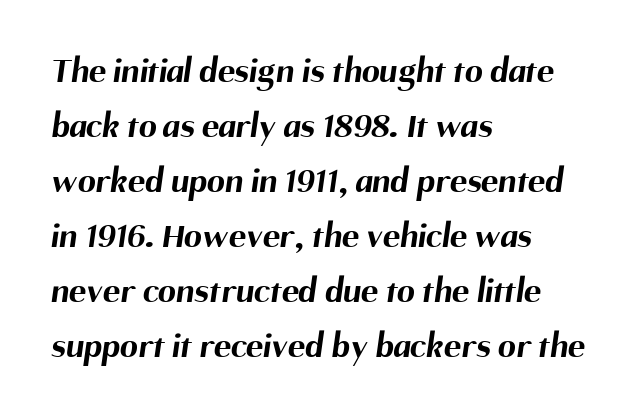
Underlining? Definitely not there. I'd call this a sans setting — the letters go barefoot. Students, this is bold: see how much ink each stroke carries. This rendering uses left alignment, leaving the right contour irregular. One glance says typical: line gaps are just what's usual.
